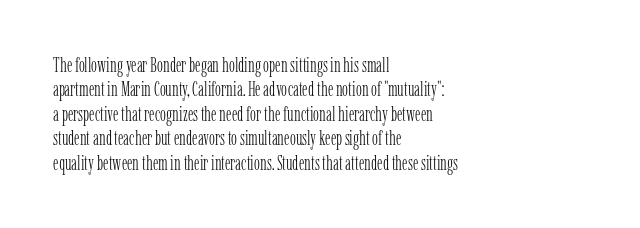
The image shows 20 px text type, upright; set left-aligned, line spacing 1.22x, normal letter spacing, not underlined.
